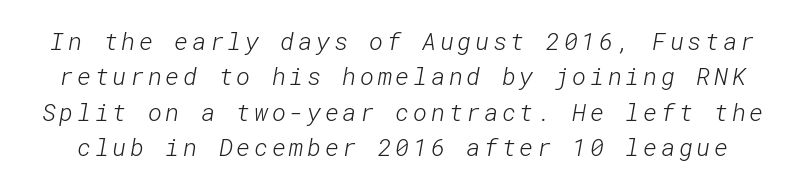
{"bold": "no", "underline": "no", "line_spacing": "normal", "line_spacing_ratio": 1.47, "glyph_px": 24}
